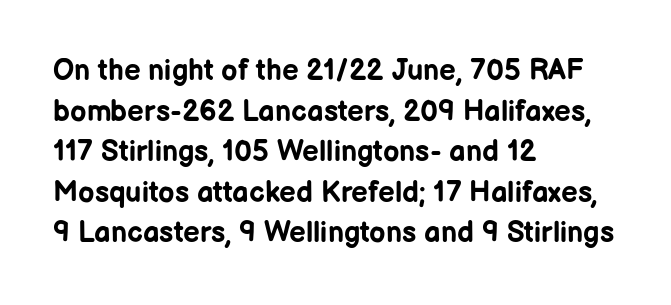
Q: Is the text bold? A: Yes.
Q: Is the text italic (slanted)? A: No, it is upright.
Q: Is the typeface a serif or a sans-serif typeface? A: Sans-serif.
Q: Is the text underlined? A: No.
Q: How is the paragraph aligned? A: Left-aligned.
Q: Is the spacing between letters normal or unusually wide? A: Normal.
Q: Is the spacing between lines tight, normal or loose? A: Normal.
Q: Width (condensed, normal, or wide)? A: Normal.
Q: Stroke contrast? A: Low.
Q: x-height? A: Medium.
Q: Monospaced? A: No.
